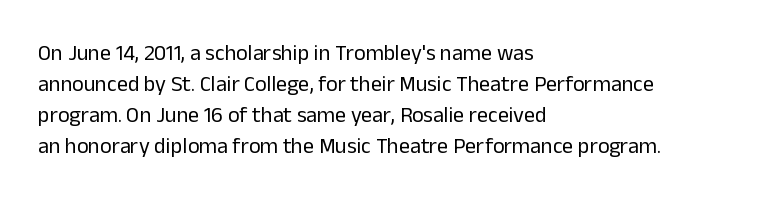
{"italic": "no", "bold": "no", "underline": "no", "align": "left", "line_spacing": "normal", "line_spacing_ratio": 1.41, "letter_spacing": "normal", "letter_spacing_em": 0.0, "glyph_px": 22}
